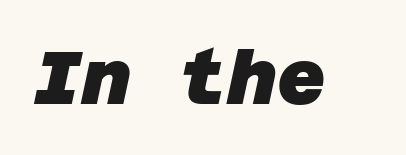
{"serif": "no", "bold": "yes", "weight": "heavy", "width": "normal", "stroke_contrast": "low", "x_height": "large", "underline": "no", "letter_spacing": "normal", "letter_spacing_em": 0.0, "glyph_px": 75}
